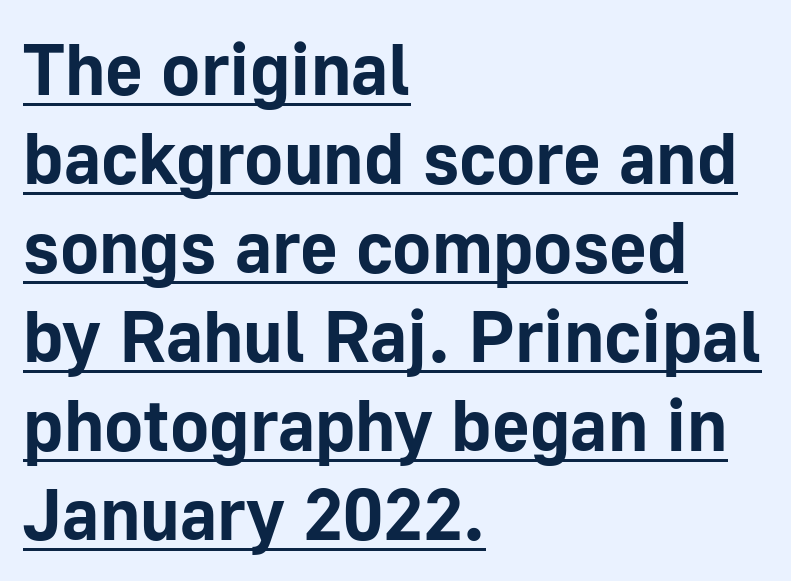
Is there any slant? The stems are plumb. Are there feet on the stems? There aren't — it's a sans. Set as a true bold cut, around the 700 mark. Underlining? Definitely there. This sample has the flowing, uneven cadence of proportional lettering.
